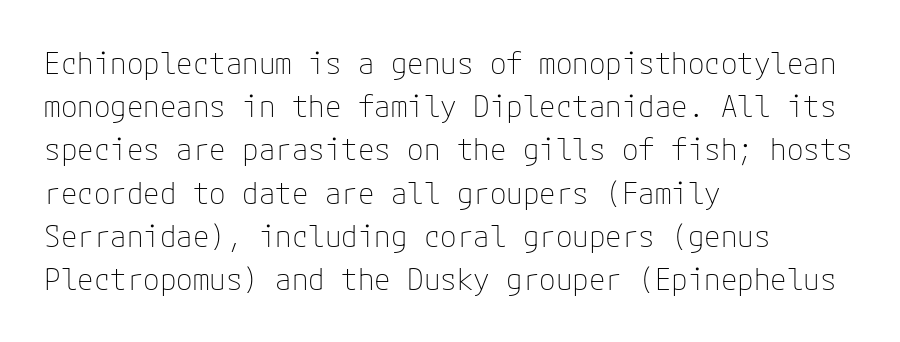
Q: Is the text bold? A: No.
Q: Is the text italic (slanted)? A: No, it is upright.
Q: Is the typeface a serif or a sans-serif typeface? A: Sans-serif.
Q: Is the text underlined? A: No.
Q: How is the paragraph aligned? A: Left-aligned.
Q: Is the spacing between letters normal or unusually wide? A: Normal.
Q: Is the spacing between lines tight, normal or loose? A: Normal.
Q: Width (condensed, normal, or wide)? A: Normal.
Q: Stroke contrast? A: Low.
Q: x-height? A: Medium.
